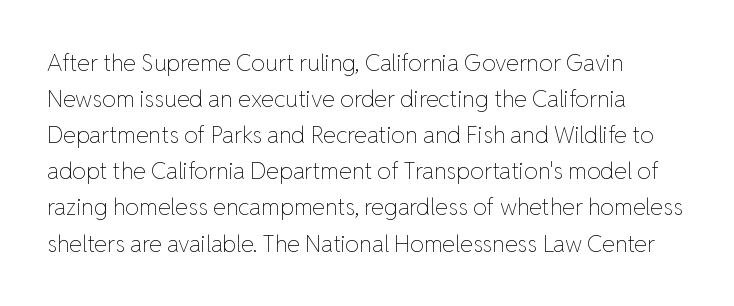
Q: Is the text bold? A: No.
Q: Is the text italic (slanted)? A: No, it is upright.
Q: Is the text underlined? A: No.
Q: Is the spacing between letters normal or unusually wide? A: Normal.
Q: Is the spacing between lines tight, normal or loose? A: Normal.
